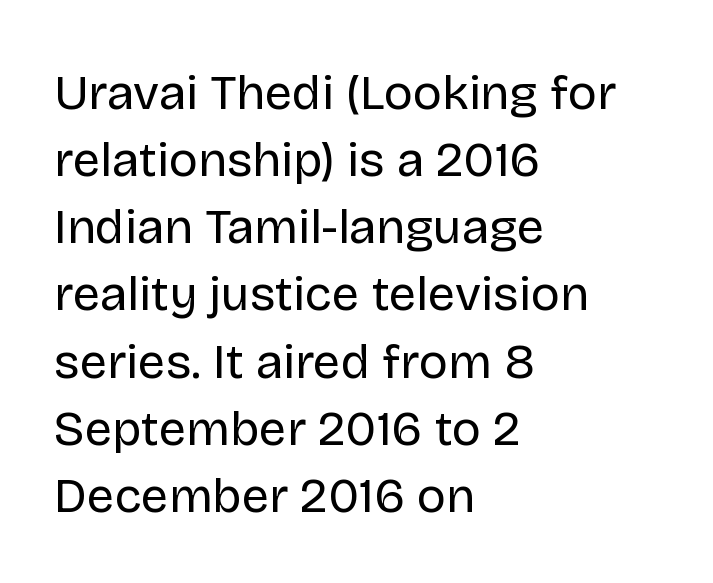
Q: Is the text bold? A: No.
Q: Is the text italic (slanted)? A: No, it is upright.
Q: Is the typeface a serif or a sans-serif typeface? A: Sans-serif.
Q: Is the text underlined? A: No.
Q: How is the paragraph aligned? A: Left-aligned.
Q: Is the spacing between letters normal or unusually wide? A: Normal.
Q: Is the spacing between lines tight, normal or loose? A: Normal.
Q: Width (condensed, normal, or wide)? A: Normal.
Q: Stroke contrast? A: Low.
Q: x-height? A: Large.
Q: Monospaced? A: No.
